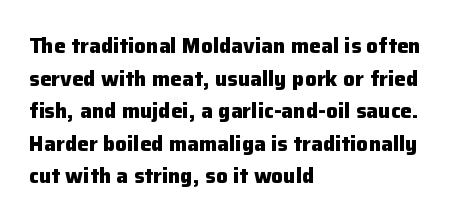
{"italic": "no", "bold": "yes", "underline": "no", "align": "left", "line_spacing": "normal", "line_spacing_ratio": 1.55, "letter_spacing": "normal", "letter_spacing_em": 0.0, "glyph_px": 21}
